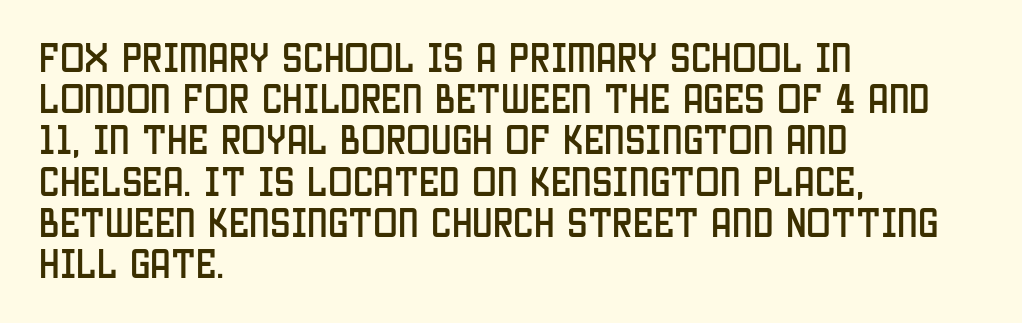
The image shows 33 px condensed sans-serif type, upright; set left-aligned, normal line spacing (1.25x), normal letter spacing, not underlined; low stroke contrast and a large x-height.
